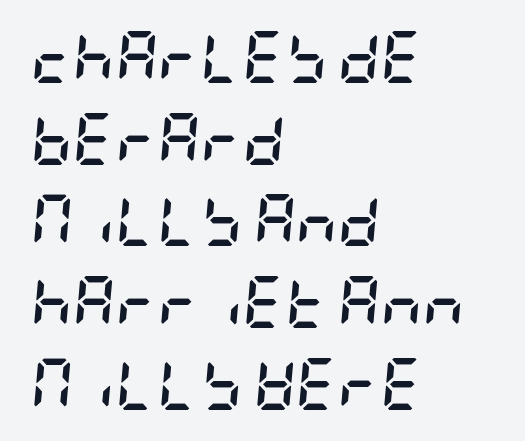
Q: Is the text bold? A: Yes.
Q: Is the text italic (slanted)? A: Yes, it leans right by about 5 degrees.
Q: Is the text underlined? A: No.
Q: How is the paragraph aligned? A: Left-aligned.
Q: Is the spacing between letters normal or unusually wide? A: Normal.
Q: Is the spacing between lines tight, normal or loose? A: Normal.
Q: Width (condensed, normal, or wide)? A: Condensed.
Q: Stroke contrast? A: Low.
Q: x-height? A: Large.
